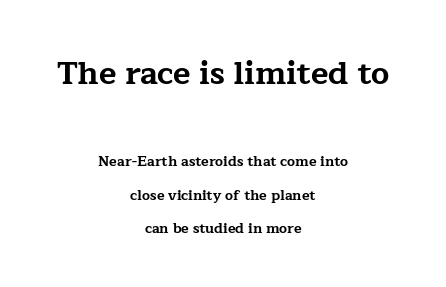
{"serif": "yes", "italic": "no", "bold": "yes", "weight": "bold", "width": "wide", "stroke_contrast": "low", "x_height": "medium", "monospaced": "no", "underline": "no", "align": "center", "line_spacing": "loose", "line_spacing_ratio": 2.39, "letter_spacing": "normal", "letter_spacing_em": 0.0, "larger_block": "first", "size_ratio": 2.29, "glyph_px": 32}
